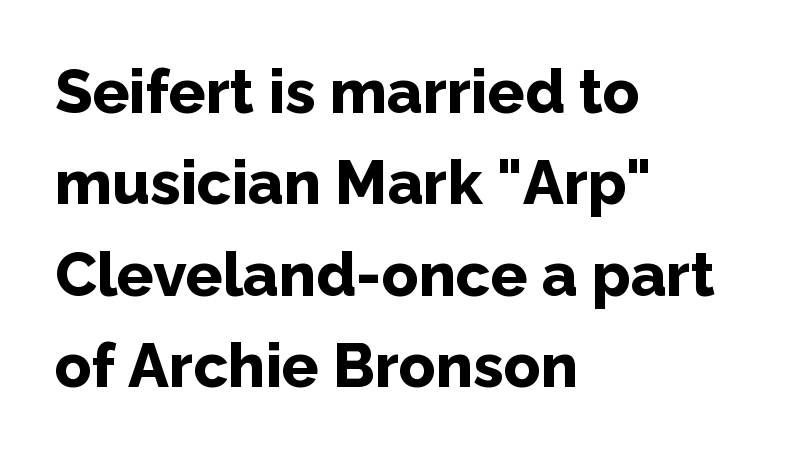
Q: Is the text bold? A: Yes.
Q: Is the text italic (slanted)? A: No, it is upright.
Q: Is the typeface a serif or a sans-serif typeface? A: Sans-serif.
Q: Is the text underlined? A: No.
Q: How is the paragraph aligned? A: Left-aligned.
Q: Is the spacing between letters normal or unusually wide? A: Normal.
Q: Is the spacing between lines tight, normal or loose? A: Normal.
Q: Width (condensed, normal, or wide)? A: Normal.
Q: Stroke contrast? A: Low.
Q: x-height? A: Medium.
Q: Monospaced? A: No.
